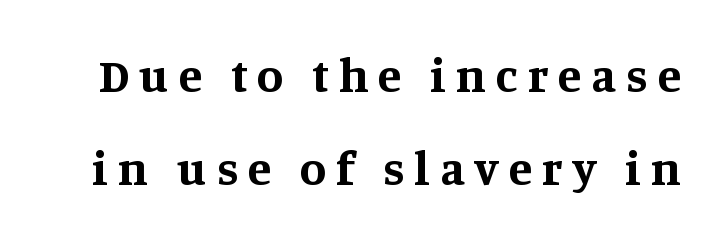
The image shows 48 px bold serif type, upright; set loose line spacing (1.94x), unusually wide letter spacing (+0.21 em), not underlined; medium stroke contrast and a large x-height.
